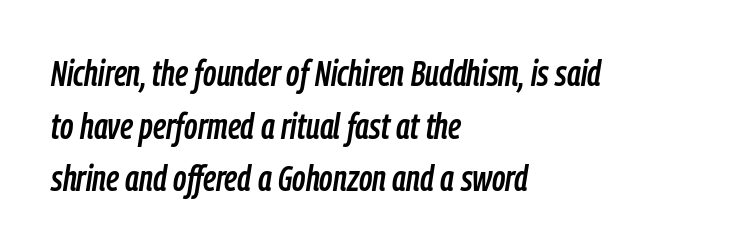
Q: Is the text italic (slanted)? A: Yes, it leans right by about 9 degrees.
Q: Is the text underlined? A: No.
Q: How is the paragraph aligned? A: Left-aligned.
Q: Is the spacing between letters normal or unusually wide? A: Normal.
Q: Is the spacing between lines tight, normal or loose? A: Normal.
Q: Width (condensed, normal, or wide)? A: Condensed.
Q: Stroke contrast? A: Low.
Q: x-height? A: Medium.
Q: Monospaced? A: No.
